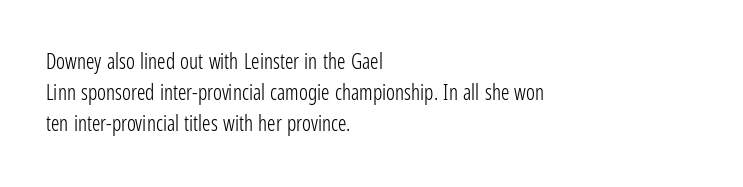
{"italic": "no", "bold": "no", "underline": "no", "align": "left", "line_spacing": "normal", "line_spacing_ratio": 1.47, "letter_spacing": "normal", "letter_spacing_em": 0.0, "glyph_px": 21}
